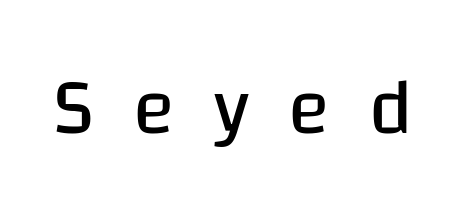
The image shows 78 px regular-weight sans-serif type, upright; set unusually wide letter spacing (+0.5 em), not underlined; low stroke contrast and a large x-height.
